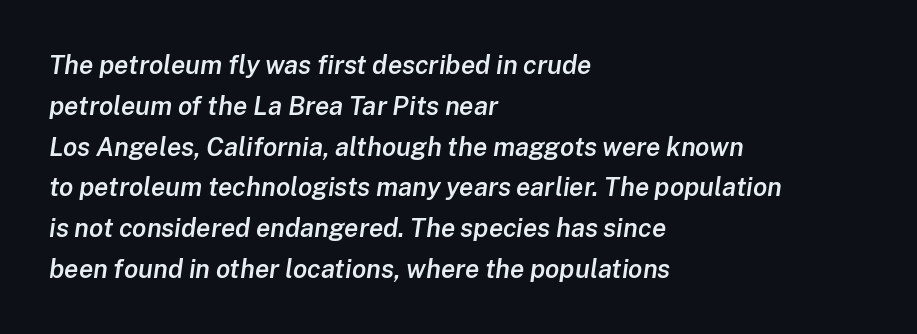
Q: Is the text bold? A: Semi-bold.
Q: Is the text italic (slanted)? A: Yes, it leans right by about 8 degrees.
Q: Is the text underlined? A: No.
Q: How is the paragraph aligned? A: Left-aligned.
Q: Is the spacing between letters normal or unusually wide? A: Normal.
Q: Is the spacing between lines tight, normal or loose? A: Normal.
